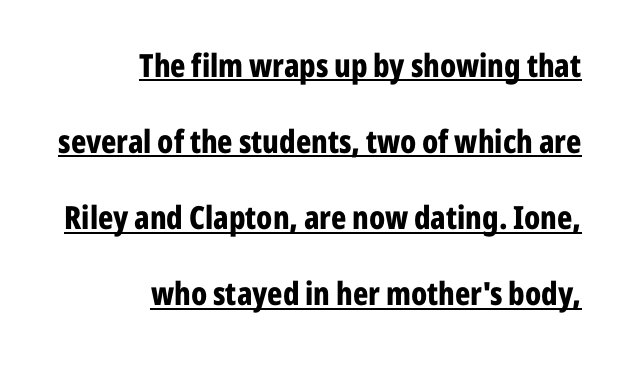
Do the letters lean? They stand straight. Caption: lettering with a line underneath. The characters display no serif detailing; their extremities are plain. Caption: standard tracking, unaltered. Baseline-to-baseline distance is far greater than the letter height.
